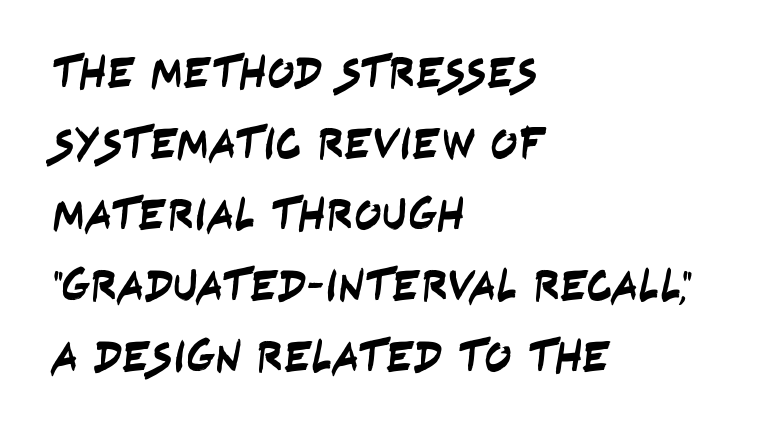
The image shows 45 px condensed sans-serif type; set left-aligned, normal line spacing (1.58x), normal letter spacing, not underlined; low stroke contrast and a large x-height.
